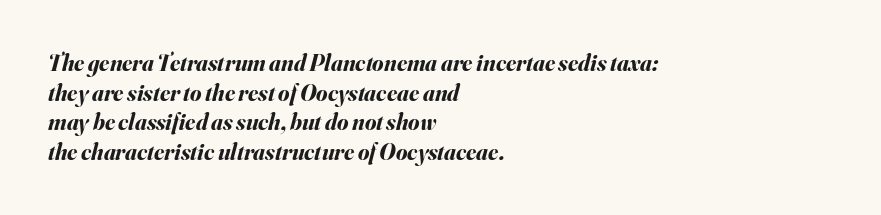
{"italic": "yes", "lean": "right", "slant_degrees": 16, "bold": "yes", "underline": "no", "align": "left", "line_spacing": "normal", "line_spacing_ratio": 1.29, "letter_spacing": "normal", "letter_spacing_em": 0.0, "glyph_px": 23}
